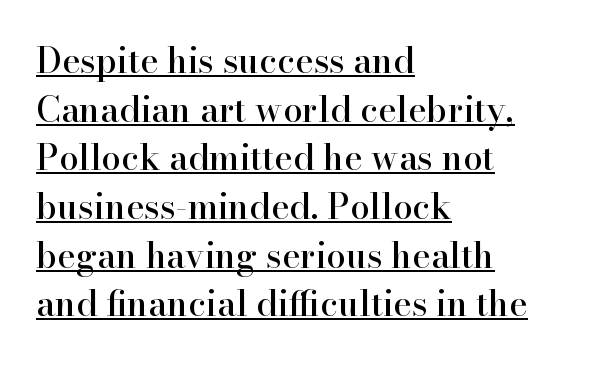
Here the glyphs are tracked normally, forming tight word shapes. Students, observe the line beneath the letters — that is underlining. This block has exactly the height ordinary leading produces. Stroke terminals: seriffed. It's the straight-up-and-down kind of type. The face used here is proportionally spaced, like ordinary book or web type.
